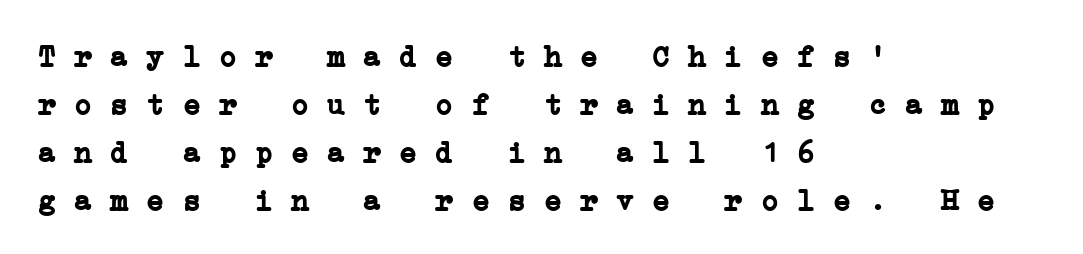
{"serif": "yes", "bold": "yes", "weight": "semibold", "width": "wide", "stroke_contrast": "low", "x_height": "medium", "monospaced": "yes", "underline": "no", "align": "left", "line_spacing": "normal", "line_spacing_ratio": 1.6, "letter_spacing": "normal", "letter_spacing_em": 0.0, "glyph_px": 30}
